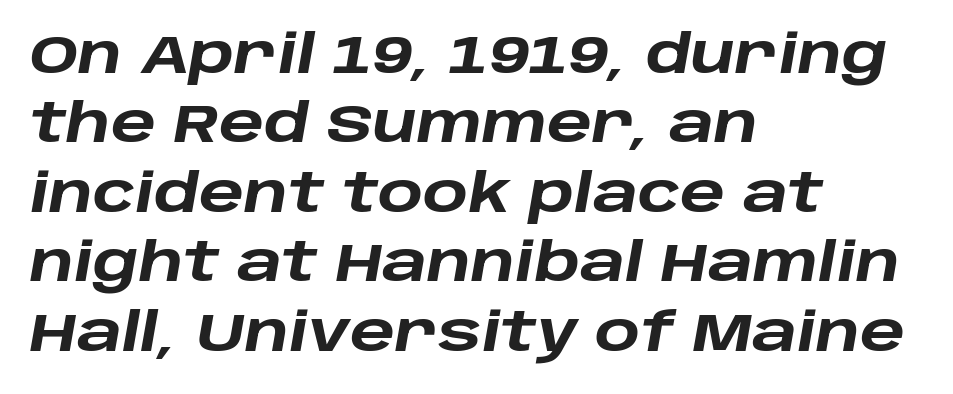
{"italic": "yes", "lean": "right", "slant_degrees": 10, "bold": "yes", "weight": "heavy", "width": "wide", "stroke_contrast": "low", "x_height": "large", "monospaced": "no", "underline": "no", "align": "left", "line_spacing": "normal", "line_spacing_ratio": 1.31, "letter_spacing": "normal", "letter_spacing_em": 0.0, "glyph_px": 53}
